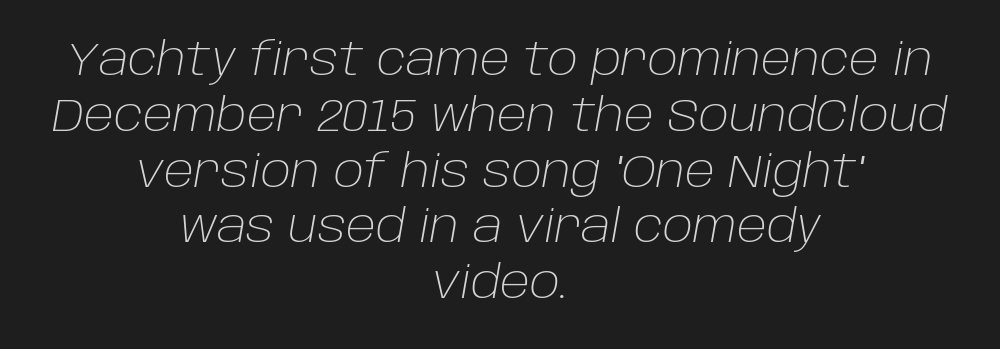
Horizontally, the lines are justified to the midpoint only. The specimen reads as italic at a glance. Bold? No — there's no thickening of the strokes. Here the glyphs are tracked normally, forming tight word shapes. A typesetter would call this proportional, since set widths differ per character. Rule under the text: the space is simply empty.
